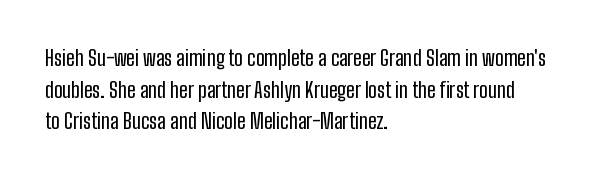
Q: Is the text italic (slanted)? A: No, it is upright.
Q: Is the text underlined? A: No.
Q: How is the paragraph aligned? A: Left-aligned.
Q: Is the spacing between letters normal or unusually wide? A: Normal.
Q: Is the spacing between lines tight, normal or loose? A: Normal.
